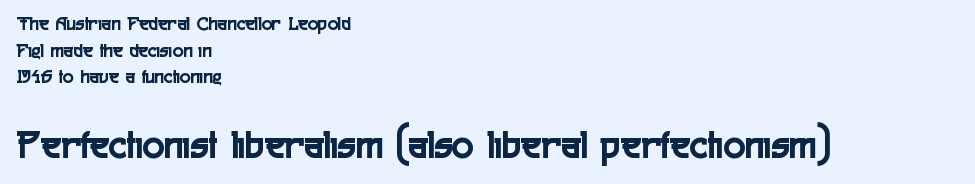
You could not count columns in this text — the font is proportionally spaced. A typesetter would call this zero additional tracking. Is the lower block the larger one? Yes — the lower block carries the bigger type. Plain, unruled lines of type. Notice how the stems are strictly vertical — no italics here.
